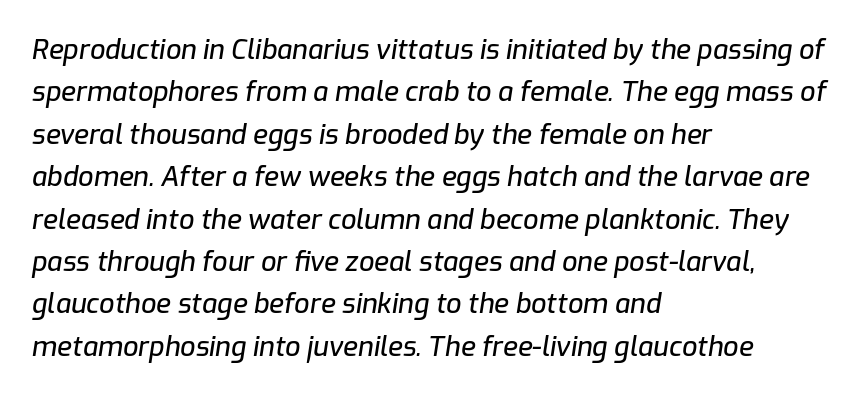
Descenders are the only things crossing below the line. The lettering tilts uniformly, giving the passage an italic look. The lines sit at an ordinary, default distance from one another. Every row of glyphs begins at an identical x-position on the left.
